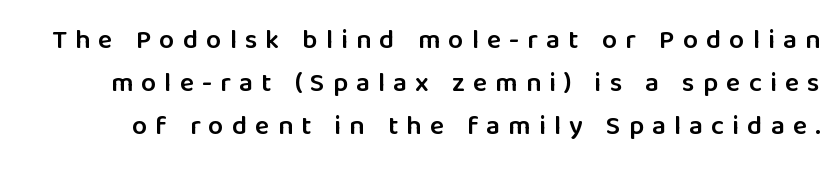
The words here are not underlined. The passage shown has open, widely tracked lettering throughout. The sample has been set in demibold, a notch under bold. Normally led — the rows are evenly, conventionally spaced.
